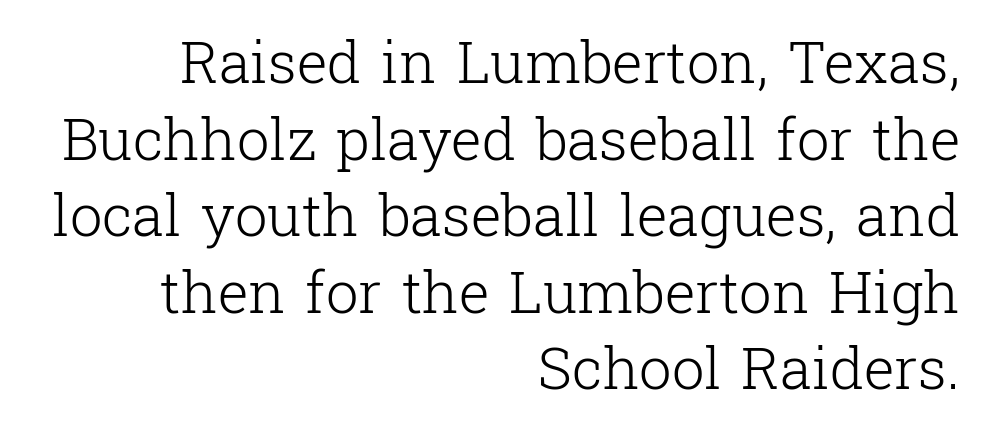
Q: Is the text bold? A: No.
Q: Is the text italic (slanted)? A: No, it is upright.
Q: Is the typeface a serif or a sans-serif typeface? A: Serif.
Q: Is the text underlined? A: No.
Q: How is the paragraph aligned? A: Right-aligned.
Q: Is the spacing between letters normal or unusually wide? A: Normal.
Q: Is the spacing between lines tight, normal or loose? A: Normal.
Q: Width (condensed, normal, or wide)? A: Normal.
Q: Stroke contrast? A: Low.
Q: x-height? A: Medium.
Q: Monospaced? A: No.
